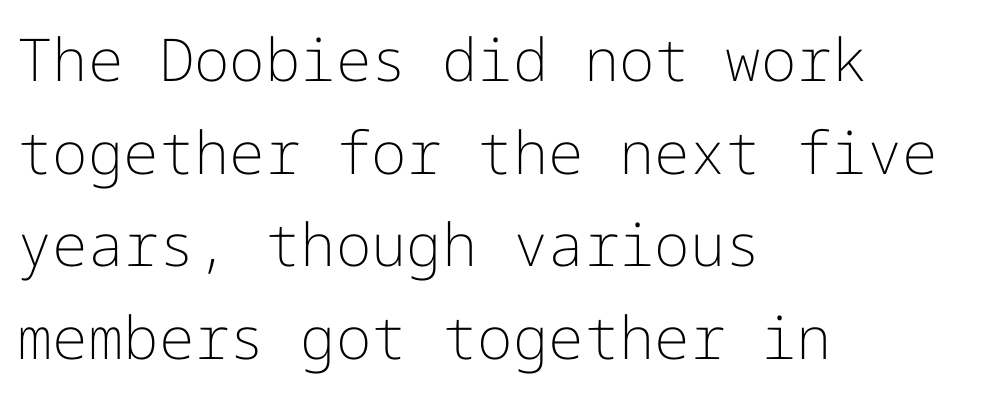
Q: Is the text bold? A: No.
Q: Is the text italic (slanted)? A: No, it is upright.
Q: Is the typeface a serif or a sans-serif typeface? A: Sans-serif.
Q: Is the text underlined? A: No.
Q: How is the paragraph aligned? A: Left-aligned.
Q: Is the spacing between letters normal or unusually wide? A: Normal.
Q: Is the spacing between lines tight, normal or loose? A: Normal.
Q: Width (condensed, normal, or wide)? A: Normal.
Q: Stroke contrast? A: Low.
Q: x-height? A: Medium.
